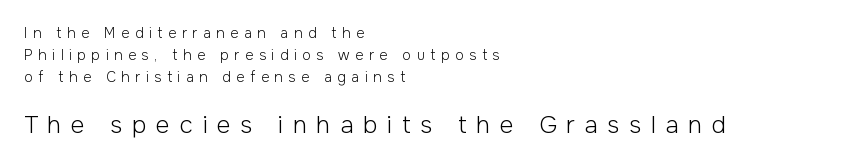
Q: Is the text bold? A: No.
Q: Is the text italic (slanted)? A: No, it is upright.
Q: Is the text underlined? A: No.
Q: How is the paragraph aligned? A: Left-aligned.
Q: Is the spacing between letters normal or unusually wide? A: Unusually wide.
Q: Is the spacing between lines tight, normal or loose? A: Normal.
Q: Which block of text is set in a larger size, the first (top) or the second (bottom)? A: The second (bottom) one.
